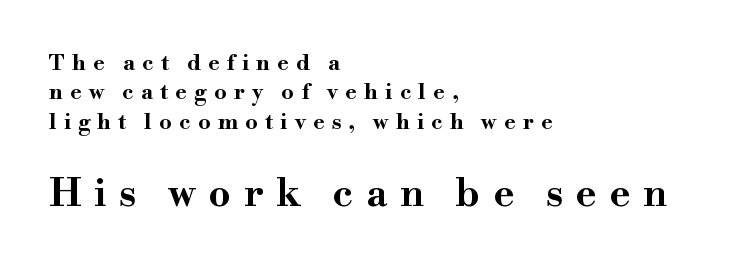
{"serif": "yes", "italic": "no", "bold": "yes", "weight": "bold", "width": "wide", "stroke_contrast": "high", "x_height": "small", "monospaced": "no", "underline": "no", "align": "left", "line_spacing": "normal", "line_spacing_ratio": 1.34, "letter_spacing": "wide", "letter_spacing_em": 0.33, "larger_block": "second", "size_ratio": 1.77, "glyph_px": 39}
